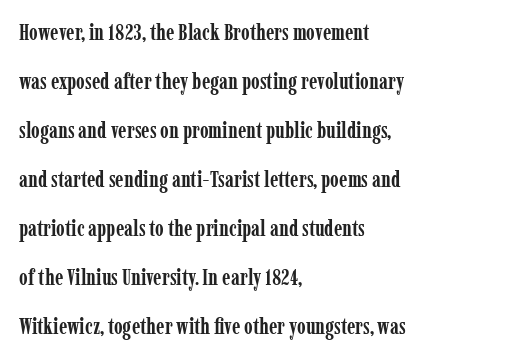
{"italic": "no", "bold": "yes", "underline": "no", "align": "left", "line_spacing": "loose", "line_spacing_ratio": 2.23, "letter_spacing": "normal", "letter_spacing_em": 0.0, "glyph_px": 22}
